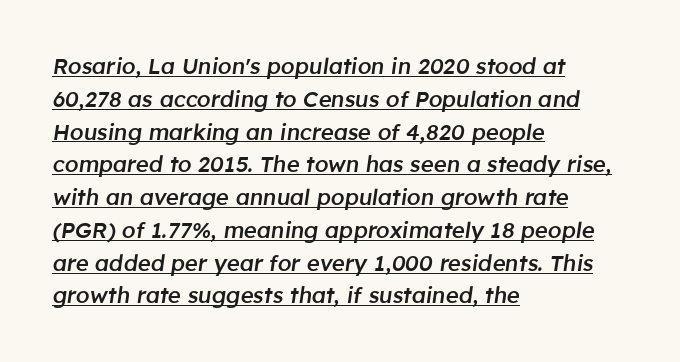
The line texture is even and compact thanks to regular tracking. The font's italic variant was chosen for this text. Stems and bowls a touch heavier than normal — semibold. The paragraph has a hard left edge and a soft right edge. Notice how a bar underscores the lettering throughout.
